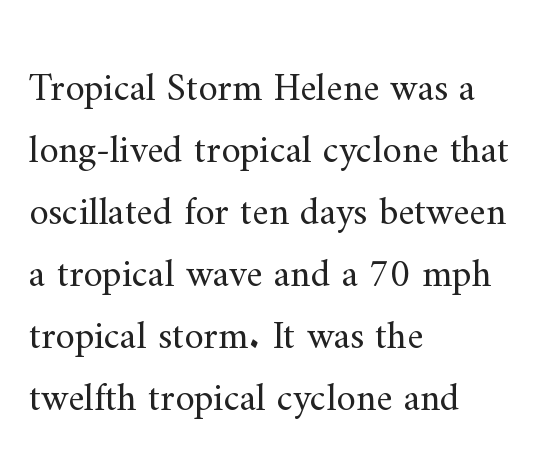
Tall strokes in this sample are plumb rather than angled. The strip under each line holds only bare page. The typeface chosen for these lines features serifs. The horizontal fit of the characters is conventional and even. Is the block centered? No — it sits flush against the left margin. The strokes carry an ordinary text weight at most.
